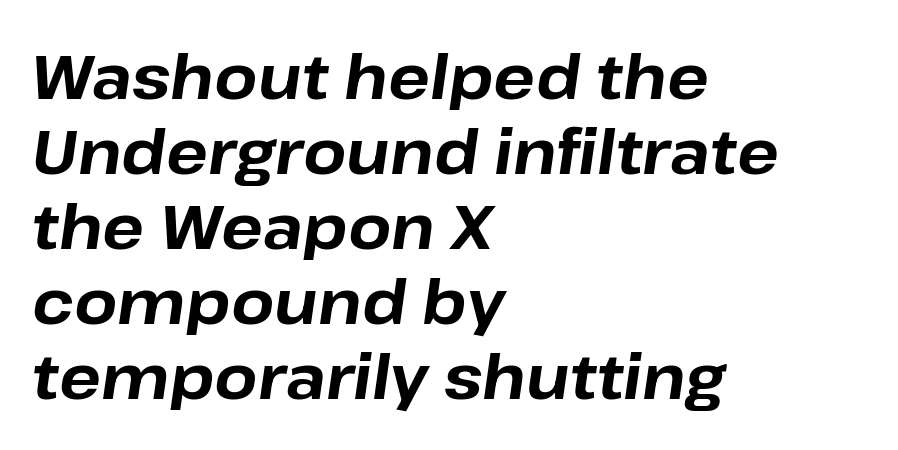
The image shows 62 px bold type, italic (leaning right); set left-aligned, line spacing 1.21x, normal letter spacing, not underlined; low stroke contrast and a medium x-height.
